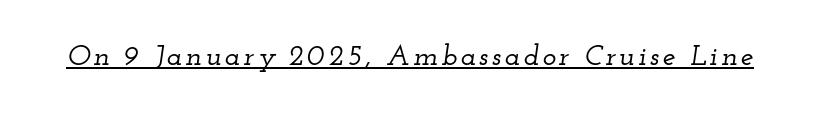
{"serif": "yes", "italic": "yes", "lean": "right", "slant_degrees": 12, "width": "wide", "stroke_contrast": "low", "x_height": "small", "monospaced": "no", "underline": "yes", "glyph_px": 29}
